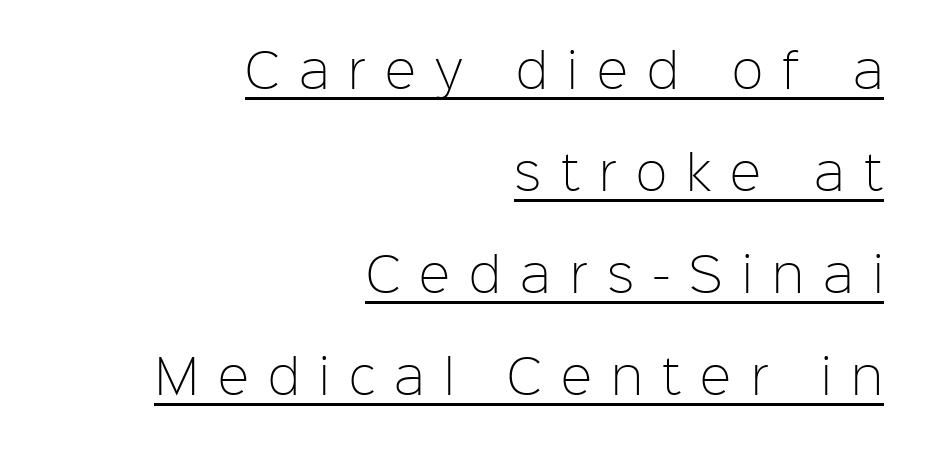
Q: Is the text bold? A: No.
Q: Is the text italic (slanted)? A: No, it is upright.
Q: Is the typeface a serif or a sans-serif typeface? A: Sans-serif.
Q: Is the text underlined? A: Yes.
Q: How is the paragraph aligned? A: Right-aligned.
Q: Is the spacing between letters normal or unusually wide? A: Unusually wide.
Q: Is the spacing between lines tight, normal or loose? A: Loose.
Q: Width (condensed, normal, or wide)? A: Normal.
Q: Stroke contrast? A: Low.
Q: x-height? A: Medium.
Q: Monospaced? A: No.
